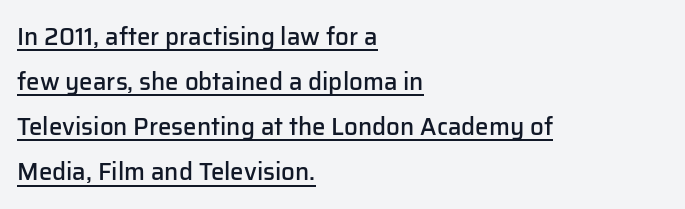
The image shows 24 px text type, upright; set left-aligned, line spacing 1.88x, normal letter spacing, underlined.
